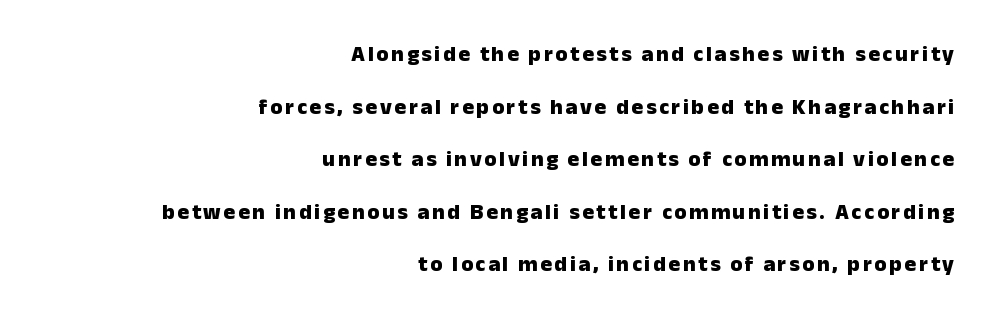
Bare-footed words on every line. Is the type bold? Yes — the strokes are clearly thick and heavy. How would I describe the line gaps? Wide and relaxed. These lines stack with their right ends in a neat column. When letters stand straight like this, we call the style roman or upright.
